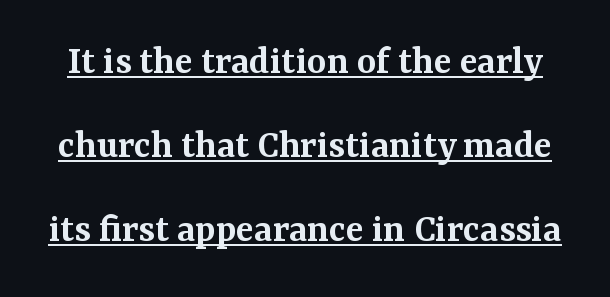
Q: Is the text bold? A: Semi-bold.
Q: Is the text italic (slanted)? A: No, it is upright.
Q: Is the typeface a serif or a sans-serif typeface? A: Serif.
Q: Is the text underlined? A: Yes.
Q: Is the spacing between letters normal or unusually wide? A: Normal.
Q: Is the spacing between lines tight, normal or loose? A: Loose.
Q: Width (condensed, normal, or wide)? A: Normal.
Q: Stroke contrast? A: Medium.
Q: x-height? A: Medium.
Q: Monospaced? A: No.
